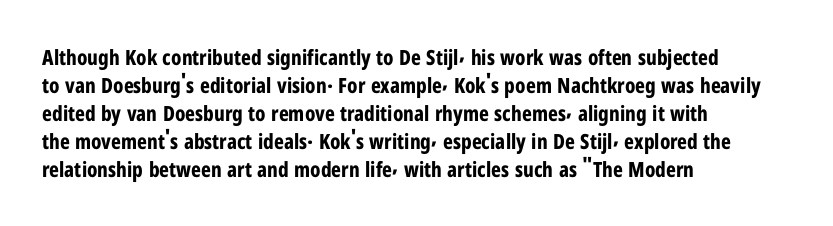
{"italic": "no", "bold": "yes", "underline": "no", "align": "left", "line_spacing": "normal", "line_spacing_ratio": 1.33, "letter_spacing": "normal", "letter_spacing_em": 0.0, "glyph_px": 21}
